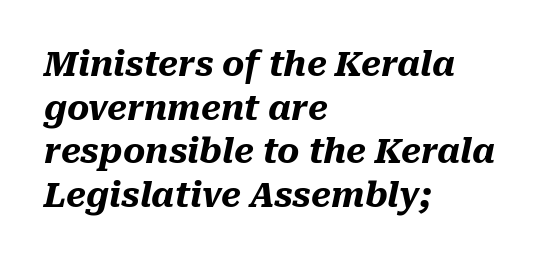
Q: Is the text bold? A: Yes.
Q: Is the text italic (slanted)? A: Yes, it leans right by about 10 degrees.
Q: Is the text underlined? A: No.
Q: How is the paragraph aligned? A: Left-aligned.
Q: Is the spacing between letters normal or unusually wide? A: Normal.
Q: Is the spacing between lines tight, normal or loose? A: Normal.
Q: Width (condensed, normal, or wide)? A: Normal.
Q: Stroke contrast? A: Medium.
Q: x-height? A: Medium.
Q: Monospaced? A: No.
